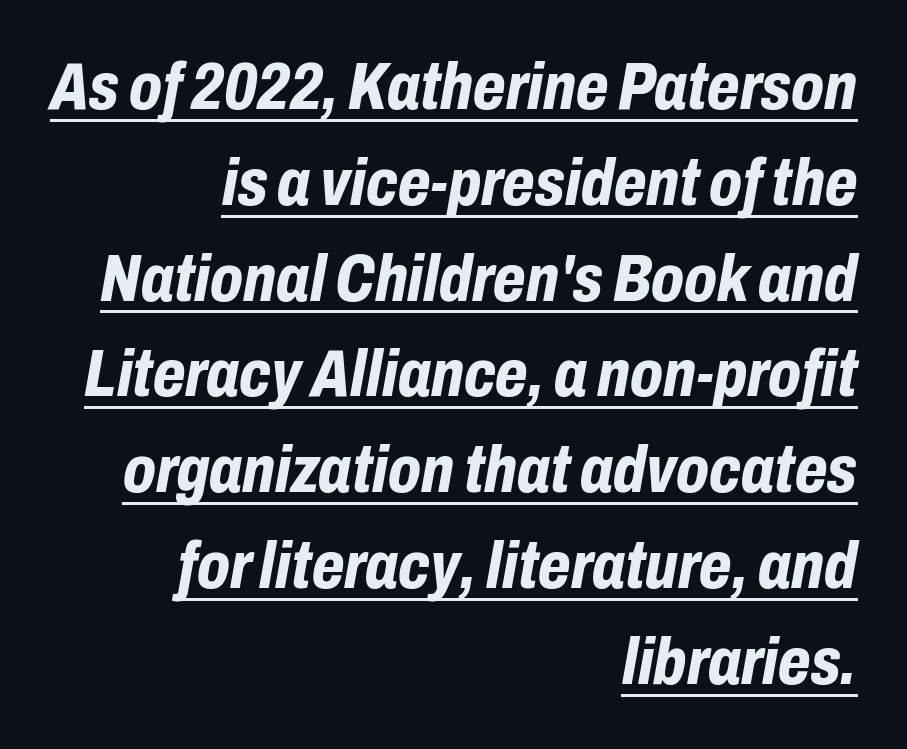
Q: Is the text bold? A: Yes.
Q: Is the text italic (slanted)? A: Yes, it leans right by about 10 degrees.
Q: Is the text underlined? A: Yes.
Q: How is the paragraph aligned? A: Right-aligned.
Q: Is the spacing between letters normal or unusually wide? A: Normal.
Q: Is the spacing between lines tight, normal or loose? A: Normal.
Q: Width (condensed, normal, or wide)? A: Condensed.
Q: Stroke contrast? A: Low.
Q: x-height? A: Medium.
Q: Monospaced? A: No.
